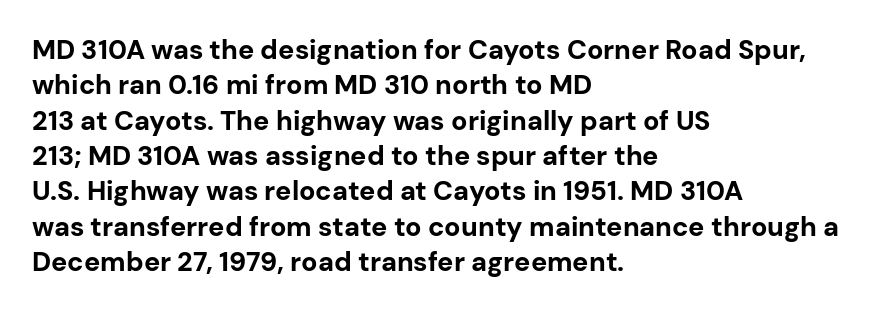
A clean baseline with only descenders dipping below it. These lines stack with their left ends in a neat column. Regular leading. Pretty heavy lettering here — definitely bold. Does extra space separate the letters? No, they use regular spacing.
